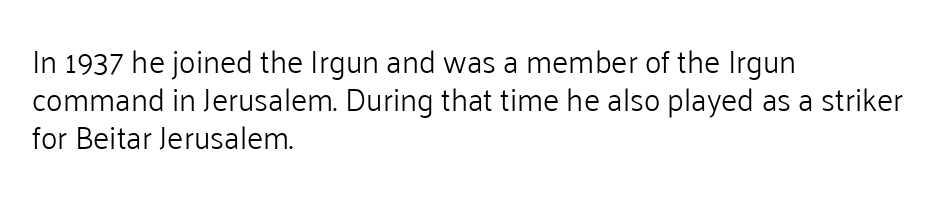
Q: Is the text bold? A: No.
Q: Is the text italic (slanted)? A: No, it is upright.
Q: Is the typeface a serif or a sans-serif typeface? A: Sans-serif.
Q: Is the text underlined? A: No.
Q: How is the paragraph aligned? A: Left-aligned.
Q: Is the spacing between letters normal or unusually wide? A: Normal.
Q: Width (condensed, normal, or wide)? A: Normal.
Q: Stroke contrast? A: Low.
Q: x-height? A: Medium.
Q: Monospaced? A: No.
